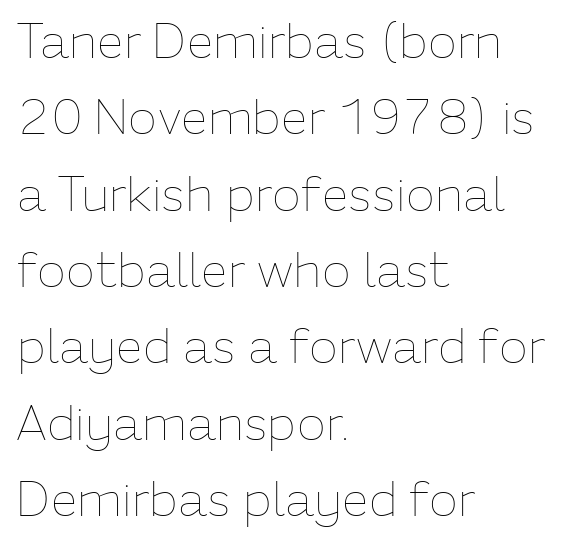
Q: Is the text bold? A: No.
Q: Is the text italic (slanted)? A: No, it is upright.
Q: Is the text underlined? A: No.
Q: How is the paragraph aligned? A: Left-aligned.
Q: Is the spacing between letters normal or unusually wide? A: Normal.
Q: Is the spacing between lines tight, normal or loose? A: Normal.
Q: Width (condensed, normal, or wide)? A: Normal.
Q: Stroke contrast? A: Low.
Q: x-height? A: Medium.
Q: Monospaced? A: No.
